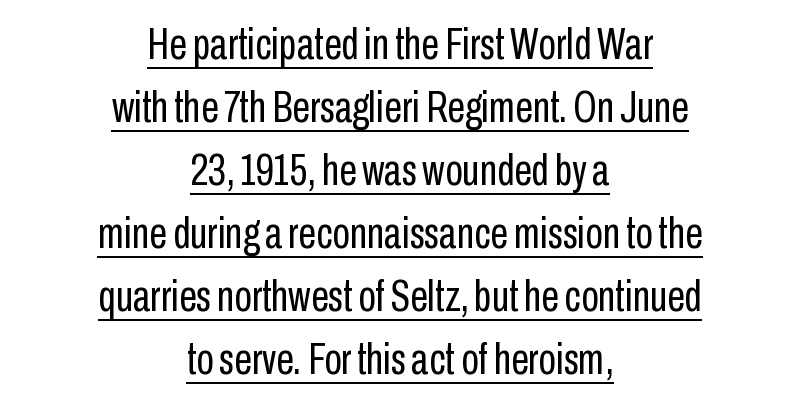
The gaps between neighbouring characters are ordinary and unremarkable. It's the straight-up-and-down kind of type. Weight: regular or lighter. Each letter's strokes conclude bluntly, with no projecting serifs.
